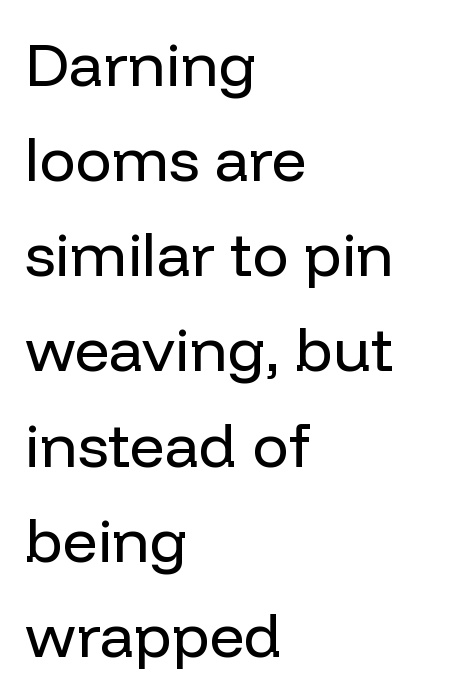
Weight: in the light-to-regular range. Only glyphs here, with clear space below each row. These lines keep a tight, regular rhythm from letter to letter. Each line starts at the same left margin while the right side varies. Here the designer chose a conventional face with non-uniform glyph widths.
